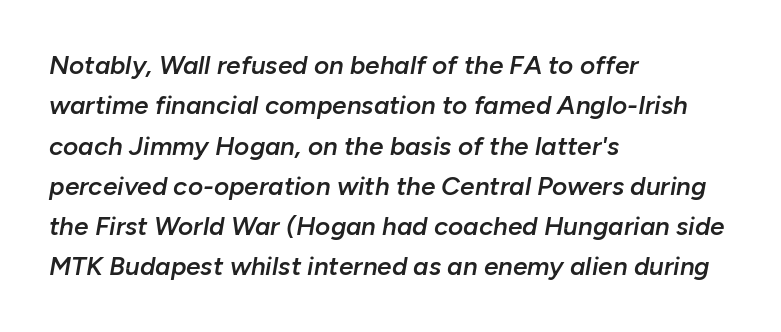
The letters are semibold — heavier than regular but short of a full bold. Is the block centered? No — it sits flush against the left margin. Quick note: underline off. These lines sit exactly where default settings would place them. An italicized treatment has been applied to the whole sample.
